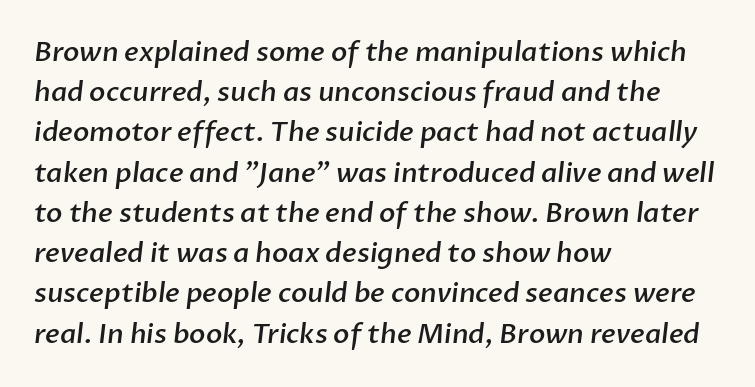
Q: Is the text bold? A: Semi-bold.
Q: Is the text underlined? A: No.
Q: How is the paragraph aligned? A: Left-aligned.
Q: Is the spacing between letters normal or unusually wide? A: Normal.
Q: Is the spacing between lines tight, normal or loose? A: Normal.
